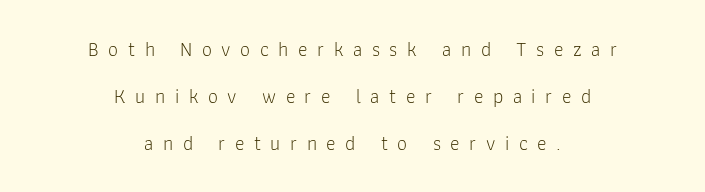
Reading down the block, each line starts at a different indent, mirrored at its end. Stem width sits at or under what a default text font uses. The passage shown has open, widely tracked lettering throughout. Vertical spacing — loose.
